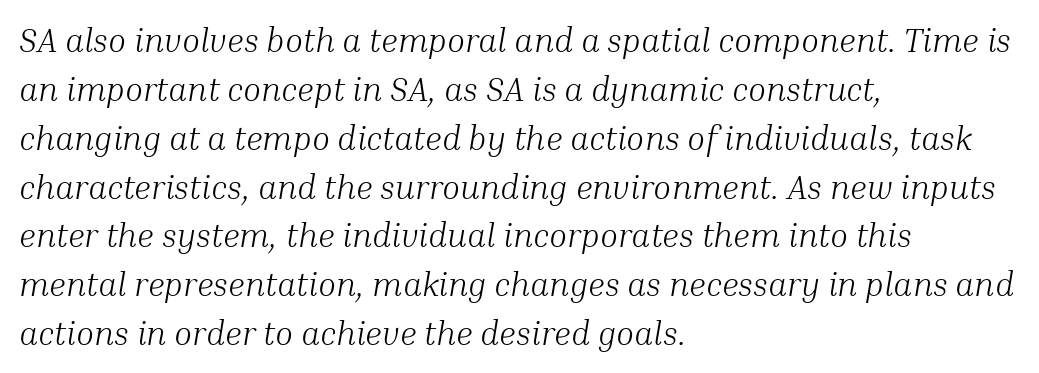
In terms of letterform style, serifs are clearly present. Each letter keeps its own natural width here, so spacing adapts to shape. The line-height multiplier appears to be the usual default. The paragraph has a hard left edge and a soft right edge.
